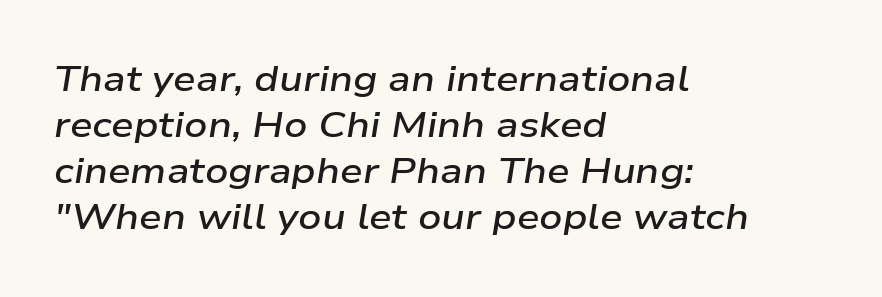
Look at the stroke-to-counter ratio: somewhat heavy, a semibold. These lines are rendered in a variable-pitch font. Between one letter and the next there's only the usual sliver of space. How would I describe the line gaps? Plain and ordinary. The setting favours the left margin, as ordinary paragraphs usually do.
